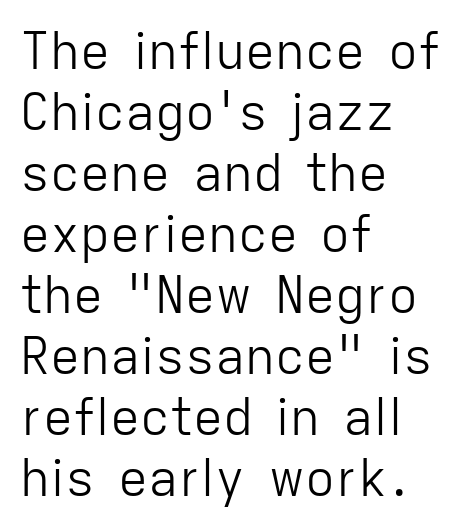
{"serif": "no", "italic": "no", "bold": "no", "weight": "light", "width": "normal", "stroke_contrast": "low", "x_height": "medium", "monospaced": "no", "underline": "no", "align": "left", "line_spacing_ratio": 1.22, "letter_spacing": "normal", "letter_spacing_em": 0.0, "glyph_px": 50}
